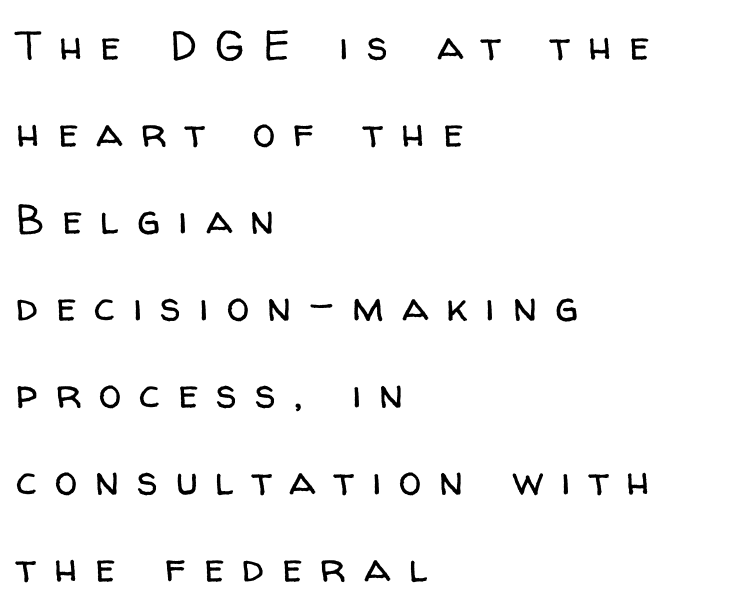
Q: Is the text bold? A: No.
Q: Is the text italic (slanted)? A: No, it is upright.
Q: Is the typeface a serif or a sans-serif typeface? A: Sans-serif.
Q: Is the text underlined? A: No.
Q: How is the paragraph aligned? A: Left-aligned.
Q: Is the spacing between letters normal or unusually wide? A: Unusually wide.
Q: Is the spacing between lines tight, normal or loose? A: Loose.
Q: Width (condensed, normal, or wide)? A: Normal.
Q: Stroke contrast? A: Low.
Q: x-height? A: Medium.
Q: Monospaced? A: No.
